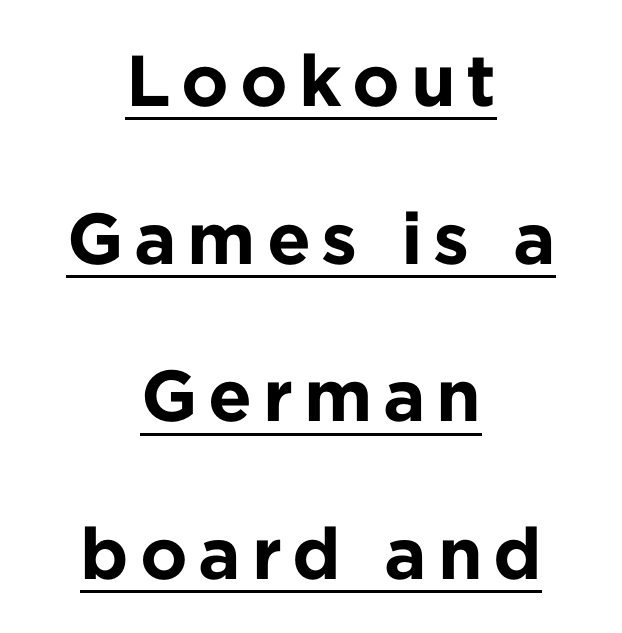
Typographic density is high because the face is bold. These characters rest on top of a visible drawn line. What kind of face is this? One without serifs — a sans. In terms of posture, this sample is upright. Leading is clearly above the norm, producing a sparse column. The passage shown is typed in a proportional face where columns would drift.
